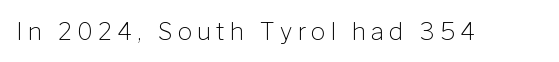
{"italic": "no", "bold": "no", "underline": "no", "letter_spacing": "wide", "letter_spacing_em": 0.22, "glyph_px": 24}
